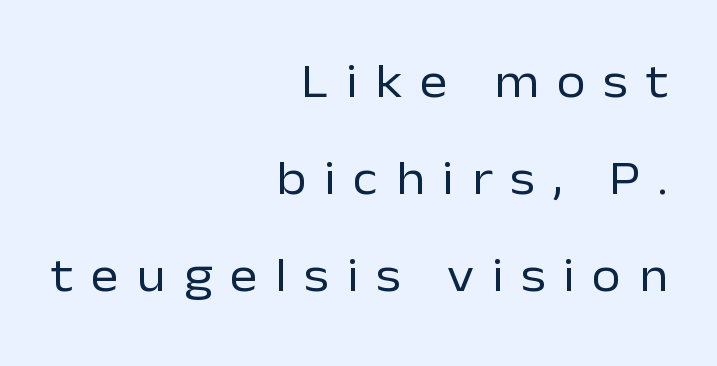
{"serif": "no", "italic": "no", "bold": "no", "weight": "regular", "width": "normal", "stroke_contrast": "low", "x_height": "medium", "monospaced": "no", "underline": "no", "align": "right", "line_spacing": "loose", "line_spacing_ratio": 2.06, "letter_spacing": "wide", "letter_spacing_em": 0.38, "glyph_px": 47}
